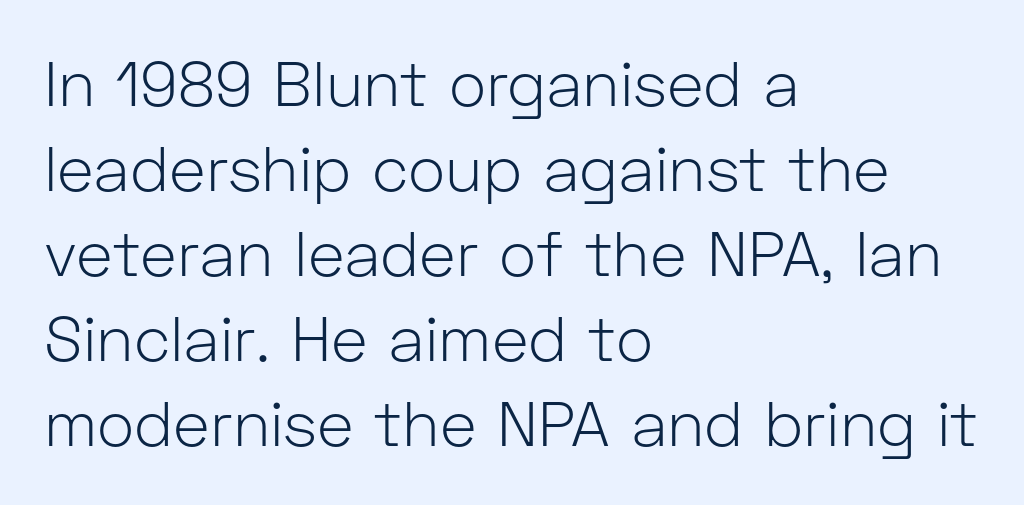
{"serif": "no", "italic": "no", "bold": "no", "weight": "light", "width": "normal", "stroke_contrast": "low", "x_height": "medium", "monospaced": "no", "underline": "no", "align": "left", "line_spacing": "normal", "line_spacing_ratio": 1.35, "letter_spacing": "normal", "letter_spacing_em": 0.0, "glyph_px": 63}
